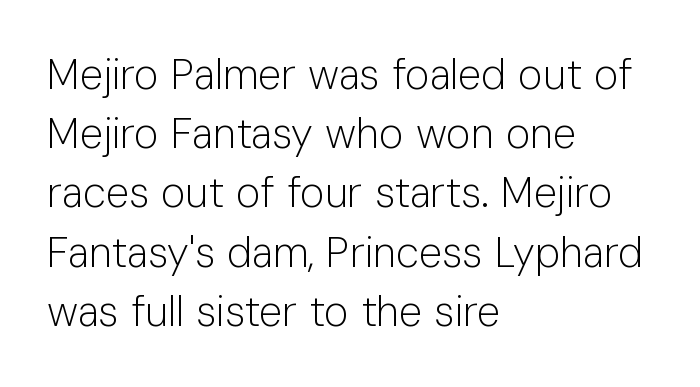
The image shows 42 px light sans-serif type, upright; set left-aligned, normal line spacing (1.41x), normal letter spacing, not underlined; low stroke contrast and a medium x-height.
